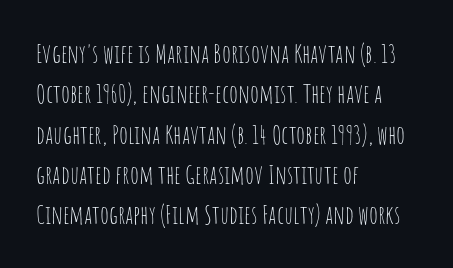
Check the space under the baseline: it is left empty. The type sits square on the baseline with zero lean. Line spacing here is normal. Casual observation: everything's shoved over to the left. Honestly, the letter spacing is just normal — you wouldn't notice it.
